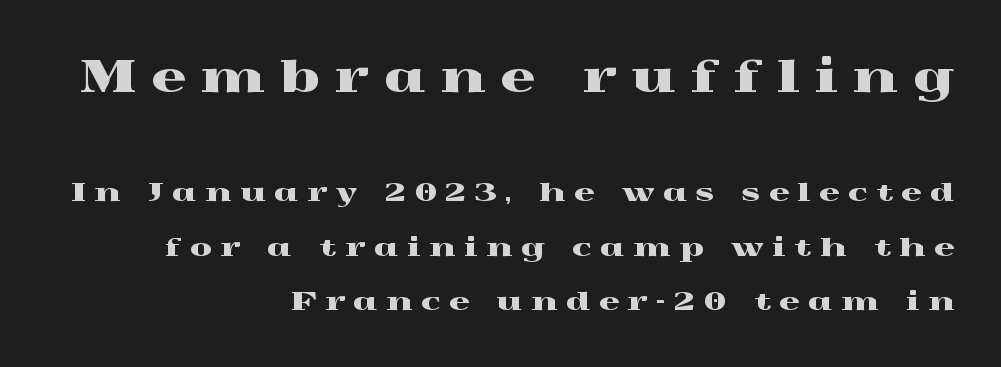
The upper block of text is set noticeably larger than the block beneath it. The type family on display is of the serif kind. Notice how the stems are strictly vertical — no italics here. The passage shown is typed in a proportional face where columns would drift. The rendering uses a large line-height, opening up the rows.
